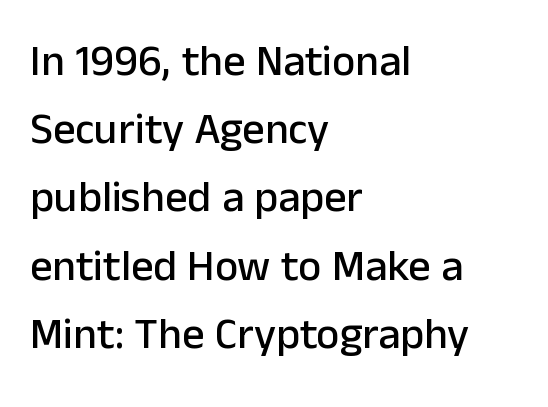
{"serif": "no", "italic": "no", "width": "normal", "stroke_contrast": "low", "x_height": "medium", "monospaced": "no", "underline": "no", "align": "left", "line_spacing": "normal", "line_spacing_ratio": 1.55, "letter_spacing": "normal", "letter_spacing_em": 0.0, "glyph_px": 44}
